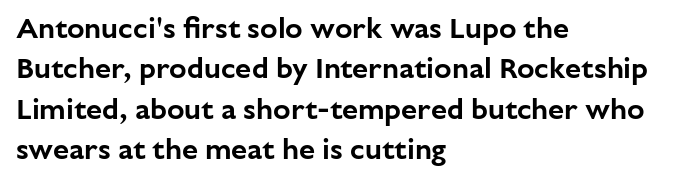
{"serif": "no", "italic": "no", "width": "normal", "stroke_contrast": "low", "x_height": "medium", "monospaced": "no", "underline": "no", "align": "left", "line_spacing": "normal", "line_spacing_ratio": 1.39, "letter_spacing": "normal", "letter_spacing_em": 0.0, "glyph_px": 29}
